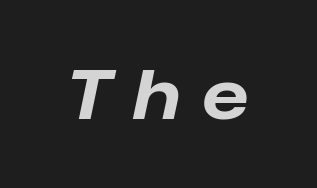
Beneath every word, the page is bare. In terms of letterspacing, this is a distinctly airy, spread setting. You'd pick this weight for a headline — it's a proper bold. These lines were composed using italics. You could not count columns in this text — the font is proportionally spaced.
